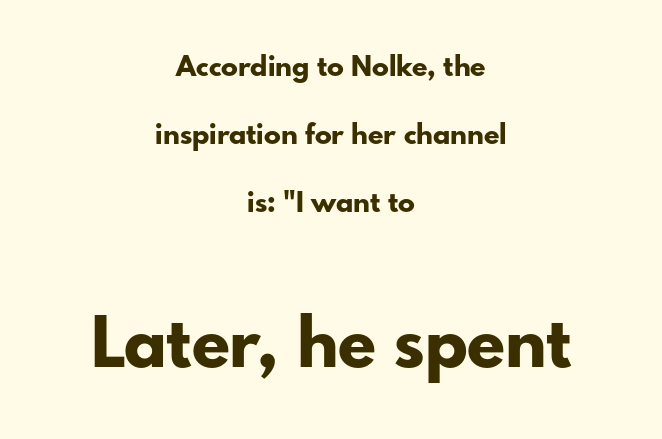
Which margin do the lines hug? Neither — every line sits in the middle. You could fit nearly another row in the gap between these rows. The type family on display is of the sans-serif kind. The later block is typeset at a bigger size than the earlier block.
